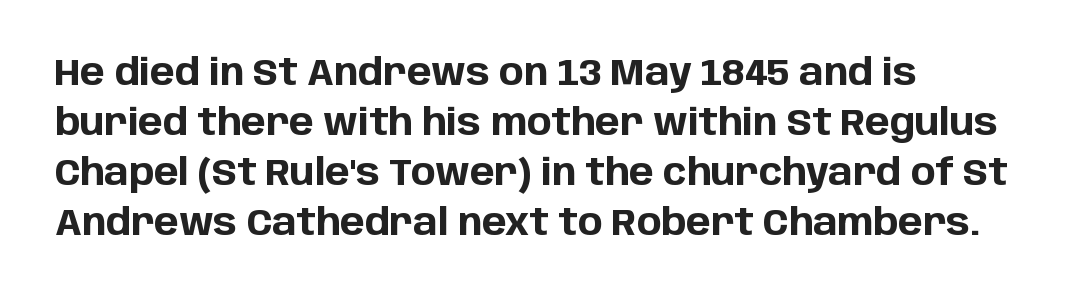
{"serif": "no", "italic": "no", "bold": "yes", "weight": "bold", "width": "normal", "stroke_contrast": "low", "x_height": "large", "monospaced": "no", "underline": "no", "align": "left", "line_spacing": "normal", "line_spacing_ratio": 1.35, "letter_spacing": "normal", "letter_spacing_em": 0.0, "glyph_px": 37}
